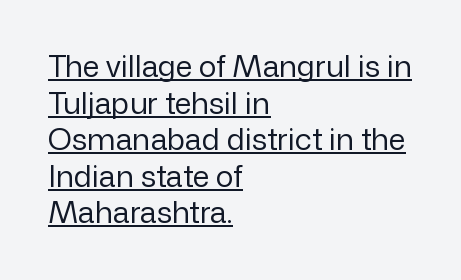
The image shows 30 px regular-weight sans-serif type, upright; set left-aligned, line spacing 1.22x, normal letter spacing, underlined; low stroke contrast and a medium x-height.
